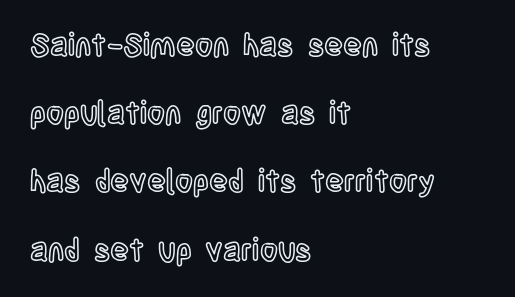
Q: Is the text italic (slanted)? A: No, it is upright.
Q: Is the text underlined? A: No.
Q: How is the paragraph aligned? A: Left-aligned.
Q: Is the spacing between letters normal or unusually wide? A: Normal.
Q: Is the spacing between lines tight, normal or loose? A: Loose.
Q: Width (condensed, normal, or wide)? A: Condensed.
Q: x-height? A: Large.
Q: Monospaced? A: No.
